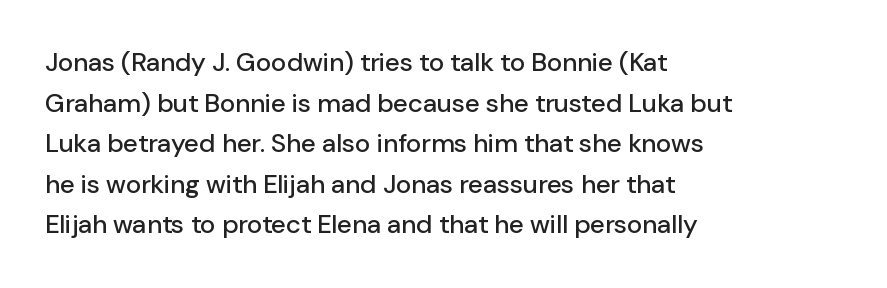
This rendering features lettering with no underline. How are the letters spaced? Ordinarily, with no added tracking. The setting favours the left margin, as ordinary paragraphs usually do. Does the lettering tilt? It doesn't — this is upright. Summary of vertical rhythm: regular, with standard interline spacing.
